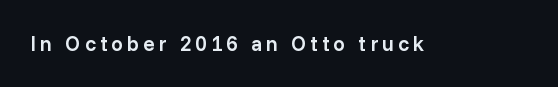
{"italic": "no", "bold": "semi", "underline": "no", "glyph_px": 21}
